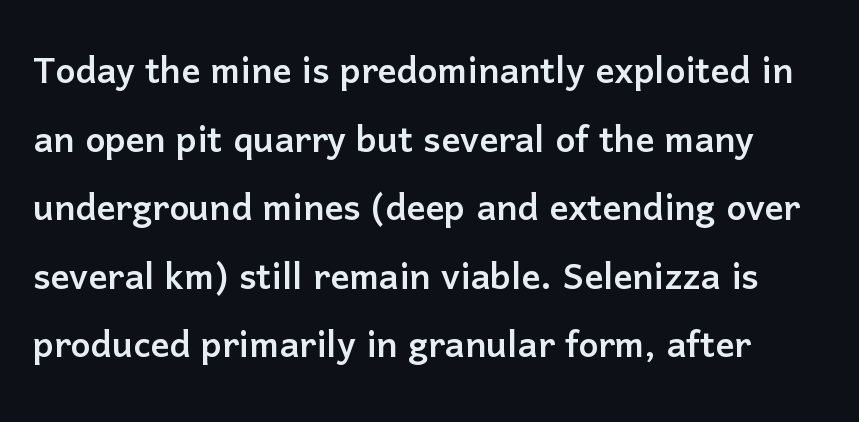
The image shows 47 px sans-serif type, upright; set normal line spacing (1.46x), normal letter spacing, not underlined; low stroke contrast and a medium x-height.
